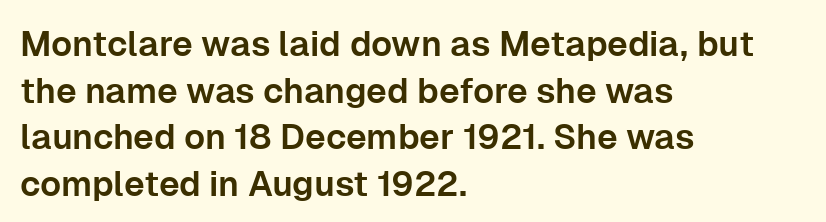
Q: Is the text italic (slanted)? A: No, it is upright.
Q: Is the typeface a serif or a sans-serif typeface? A: Sans-serif.
Q: Is the text underlined? A: No.
Q: How is the paragraph aligned? A: Left-aligned.
Q: Is the spacing between letters normal or unusually wide? A: Normal.
Q: Is the spacing between lines tight, normal or loose? A: Normal.
Q: Width (condensed, normal, or wide)? A: Normal.
Q: Stroke contrast? A: Low.
Q: x-height? A: Medium.
Q: Monospaced? A: No.
